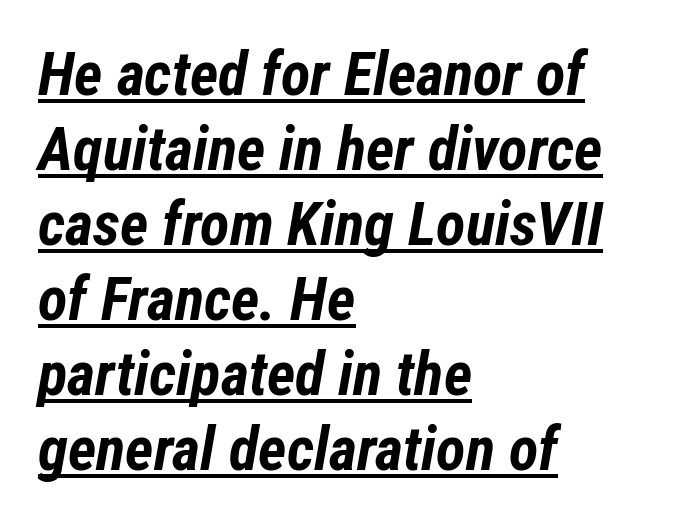
The image shows 61 px bold, condensed type, italic (leaning right); set left-aligned, line spacing 1.23x, normal letter spacing, underlined; low stroke contrast and a medium x-height.
